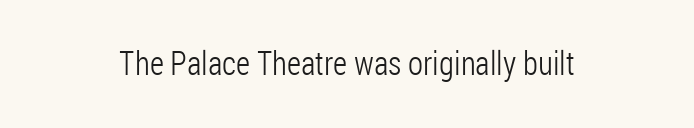
The image shows 33 px light, condensed sans-serif type, upright; set normal letter spacing, not underlined; low stroke contrast and a medium x-height.
